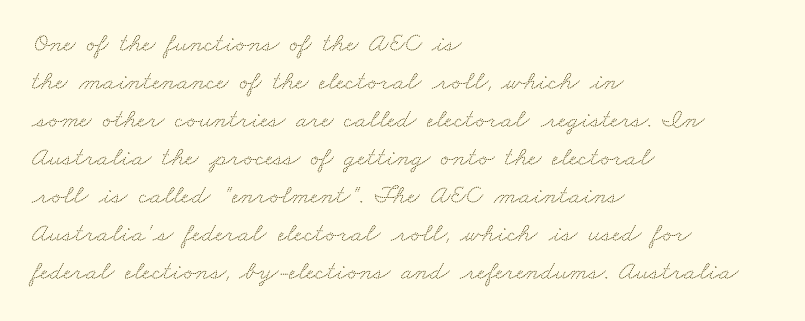
{"underline": "no", "align": "left", "line_spacing": "normal", "line_spacing_ratio": 1.41, "letter_spacing": "normal", "letter_spacing_em": 0.0, "glyph_px": 27}
